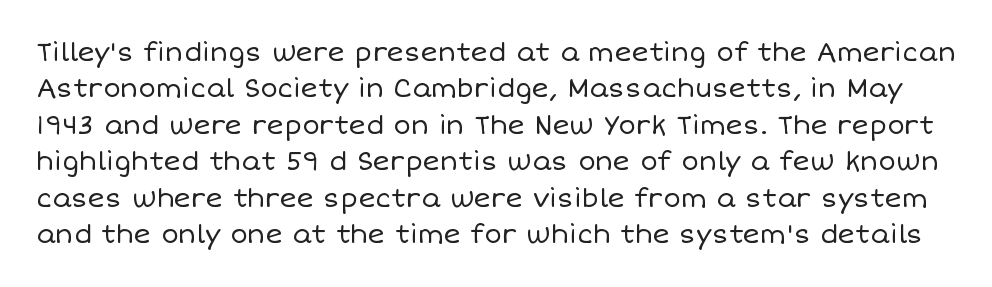
Q: Is the text bold? A: No.
Q: Is the text italic (slanted)? A: No, it is upright.
Q: Is the text underlined? A: No.
Q: Is the spacing between letters normal or unusually wide? A: Normal.
Q: Is the spacing between lines tight, normal or loose? A: Normal.
